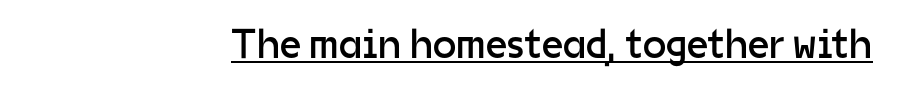
You can tell from the bare stems that sans-serif type was used. The passage shown is not bold in any degree. Character widths vary here, with narrow letters taking less room than wide ones. Does the lettering tilt? It doesn't — this is upright.
